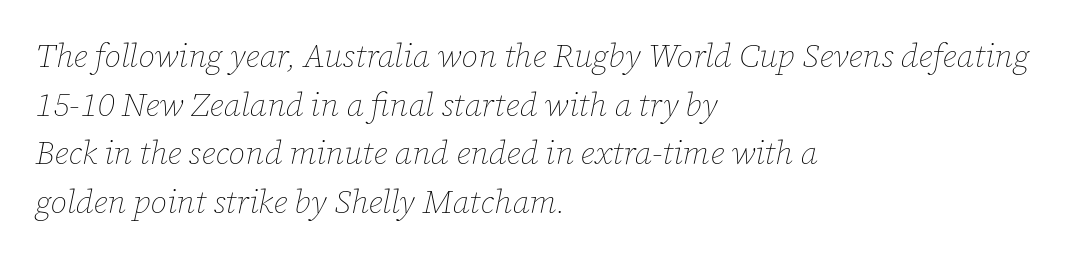
Interline gaps are of average width in this sample. Every character sits at an angle, as italics do. The face used here is rendered with its standard letterfit. Notice how the passage keeps a crisp vertical edge on the left only.
